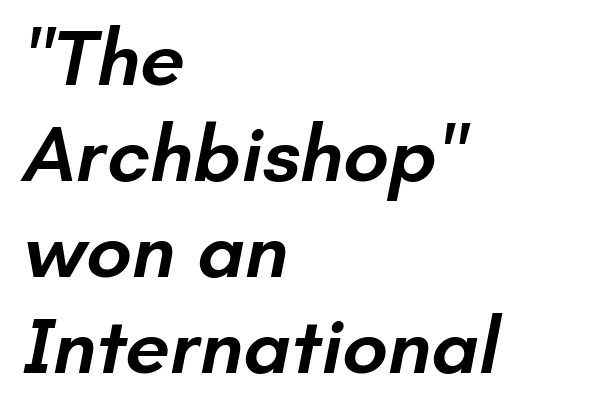
Q: Is the text bold? A: Semi-bold.
Q: Is the typeface a serif or a sans-serif typeface? A: Sans-serif.
Q: Is the text underlined? A: No.
Q: How is the paragraph aligned? A: Left-aligned.
Q: Is the spacing between letters normal or unusually wide? A: Normal.
Q: Width (condensed, normal, or wide)? A: Normal.
Q: Stroke contrast? A: Low.
Q: x-height? A: Small.
Q: Monospaced? A: No.
